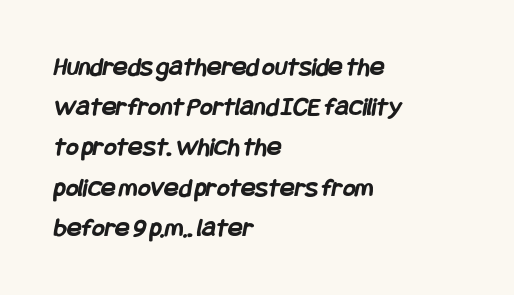
{"bold": "yes", "underline": "no", "align": "left", "line_spacing": "normal", "line_spacing_ratio": 1.49, "letter_spacing": "normal", "letter_spacing_em": 0.0, "glyph_px": 27}
